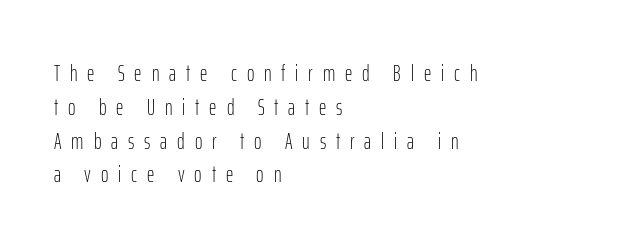
{"italic": "no", "bold": "no", "underline": "no", "align": "left", "line_spacing": "normal", "line_spacing_ratio": 1.47, "letter_spacing": "wide", "letter_spacing_em": 0.43, "glyph_px": 23}
